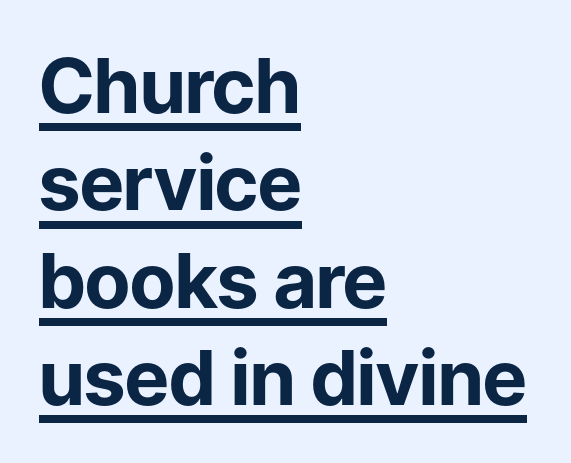
Q: Is the text bold? A: Yes.
Q: Is the text italic (slanted)? A: No, it is upright.
Q: Is the typeface a serif or a sans-serif typeface? A: Sans-serif.
Q: Is the text underlined? A: Yes.
Q: How is the paragraph aligned? A: Left-aligned.
Q: Is the spacing between letters normal or unusually wide? A: Normal.
Q: Is the spacing between lines tight, normal or loose? A: Normal.
Q: Width (condensed, normal, or wide)? A: Normal.
Q: Stroke contrast? A: Low.
Q: x-height? A: Medium.
Q: Monospaced? A: No.
